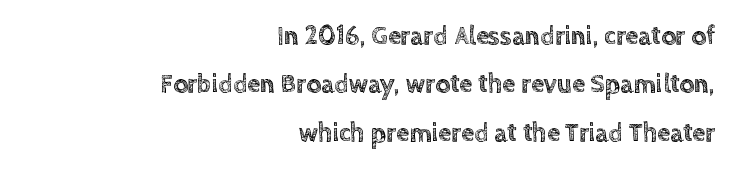
Q: Is the text italic (slanted)? A: No, it is upright.
Q: Is the text underlined? A: No.
Q: How is the paragraph aligned? A: Right-aligned.
Q: Is the spacing between letters normal or unusually wide? A: Normal.
